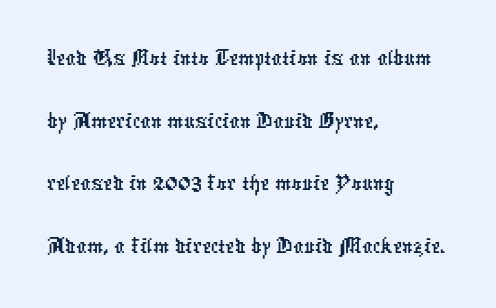
Are there feet on the stems? There aren't — it's a sans. Each letter keeps its own natural width here, so spacing adapts to shape. In terms of letterspacing, this is plain default setting. The rendering anchors every line to the left-hand side. Just letters on the line, the space beneath them empty.
